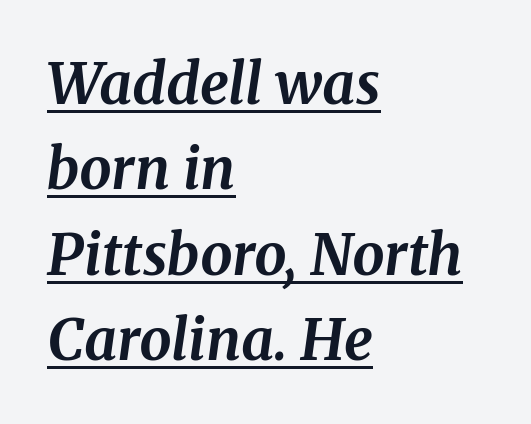
The image shows 57 px bold serif type, italic (leaning right); set left-aligned, normal line spacing (1.5x), normal letter spacing, underlined; medium stroke contrast and a medium x-height.
